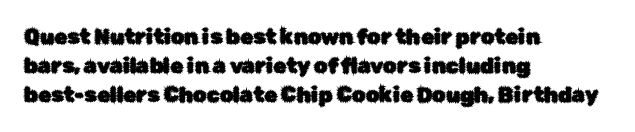
Q: Is the text italic (slanted)? A: No, it is upright.
Q: Is the text underlined? A: No.
Q: How is the paragraph aligned? A: Left-aligned.
Q: Is the spacing between letters normal or unusually wide? A: Normal.
Q: Is the spacing between lines tight, normal or loose? A: Normal.
